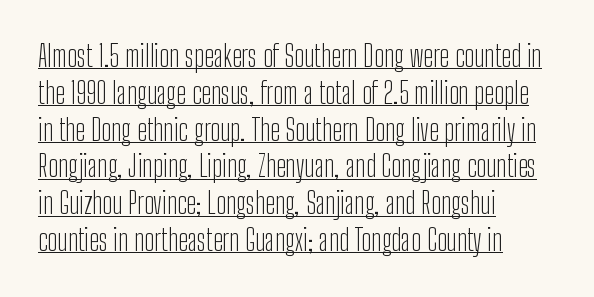
The image shows 29 px light, condensed sans-serif type, upright; set left-aligned, normal line spacing (1.27x), normal letter spacing, underlined; low stroke contrast and a medium x-height.
